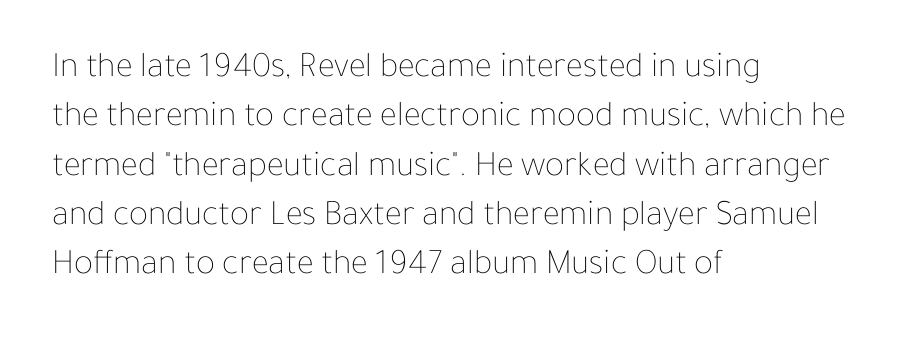
{"italic": "no", "bold": "no", "weight": "thin", "width": "normal", "stroke_contrast": "low", "x_height": "medium", "monospaced": "no", "underline": "no", "align": "left", "line_spacing": "normal", "line_spacing_ratio": 1.37, "letter_spacing": "normal", "letter_spacing_em": 0.0, "glyph_px": 36}
